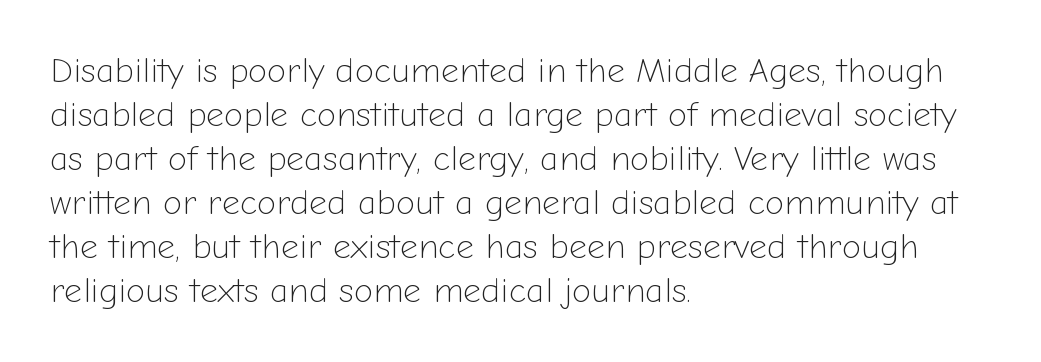
Unmarked baselines from the first word to the last. Is the type heavy? It reads as light-to-regular instead. This sample has the flowing, uneven cadence of proportional lettering. Students, observe: this is what conventionally led text looks like. Each line starts at the same left margin while the right side varies. I'd call this a sans setting — the letters go barefoot.
